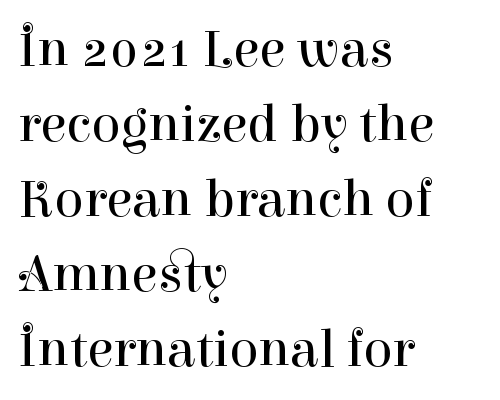
Unbolded letterforms with no extra heft. Serifs: yes, visible at the terminals of the letterforms. You can tell it's not italic because the verticals are truly vertical. This sample has the flowing, uneven cadence of proportional lettering. Rule under the text: the space is simply empty. A classic flush-left, rag-right setting is used for this passage.
